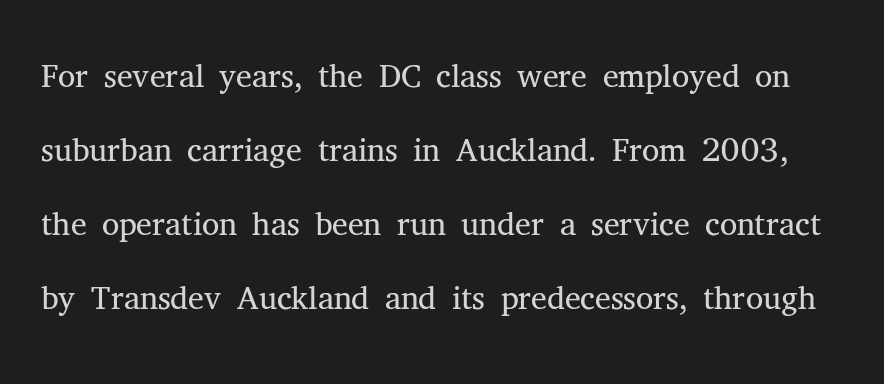
{"serif": "yes", "italic": "no", "bold": "no", "weight": "light", "width": "normal", "stroke_contrast": "medium", "x_height": "medium", "monospaced": "no", "underline": "no", "line_spacing": "normal", "line_spacing_ratio": 1.51, "letter_spacing": "normal", "letter_spacing_em": 0.0, "glyph_px": 49}
